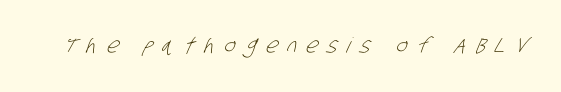
Q: Is the text bold? A: No.
Q: Is the text underlined? A: No.
Q: Is the spacing between letters normal or unusually wide? A: Unusually wide.
